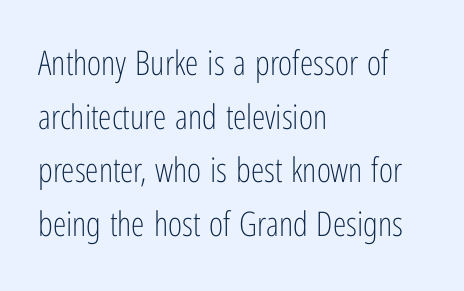
Quick note: not italic, upright. Varying glyph widths throughout — classic text-font behaviour. Letterform terminals end flat and unadorned throughout the passage. Underlining? Definitely not there. The paragraph has a hard left edge and a soft right edge. The passage shown is not bold in any degree.
